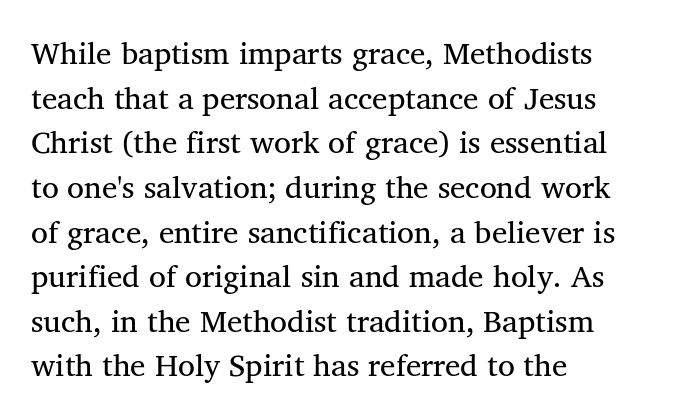
{"serif": "yes", "italic": "no", "bold": "no", "weight": "regular", "width": "normal", "stroke_contrast": "medium", "x_height": "medium", "monospaced": "no", "underline": "no", "align": "left", "line_spacing": "normal", "line_spacing_ratio": 1.44, "letter_spacing": "normal", "letter_spacing_em": 0.0, "glyph_px": 31}
